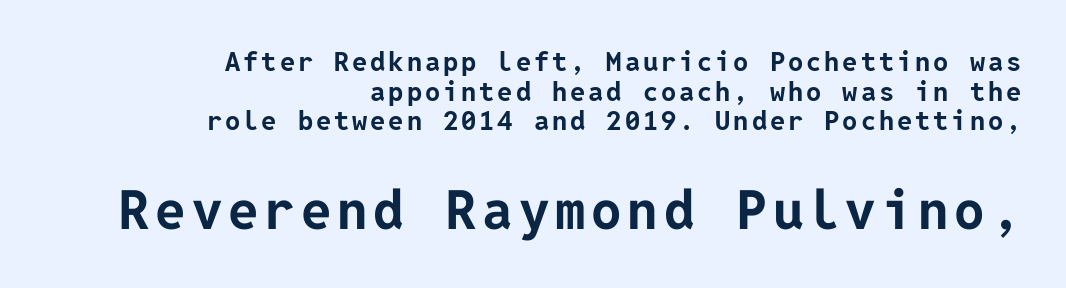
Q: Is the text bold? A: Yes.
Q: Is the text italic (slanted)? A: No, it is upright.
Q: Is the typeface a serif or a sans-serif typeface? A: Sans-serif.
Q: Is the text underlined? A: No.
Q: How is the paragraph aligned? A: Right-aligned.
Q: Is the spacing between lines tight, normal or loose? A: Tight.
Q: Which block of text is set in a larger size, the first (top) or the second (bottom)? A: The second (bottom) one.
Q: Width (condensed, normal, or wide)? A: Normal.
Q: Stroke contrast? A: Low.
Q: x-height? A: Medium.
